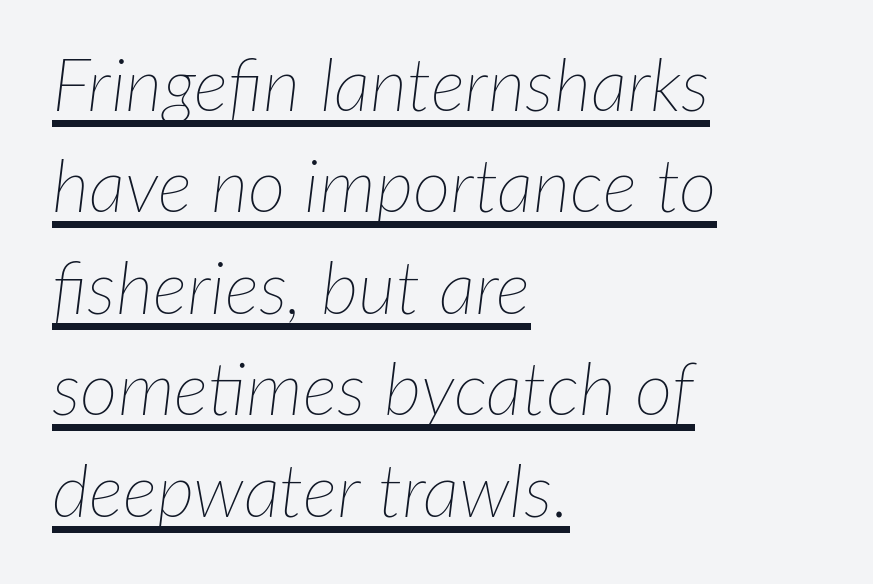
The image shows 73 px thin type, italic (leaning right); set left-aligned, normal line spacing (1.39x), normal letter spacing, underlined; low stroke contrast and a medium x-height.
